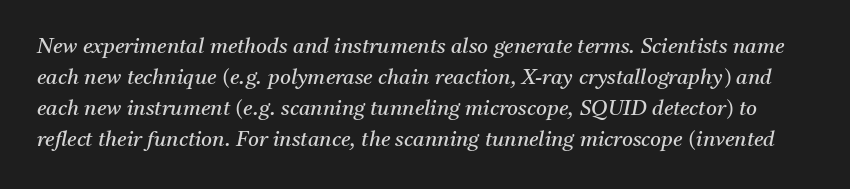
Q: Is the text bold? A: No.
Q: Is the text italic (slanted)? A: Yes, it leans right by about 11 degrees.
Q: Is the text underlined? A: No.
Q: Is the spacing between letters normal or unusually wide? A: Normal.
Q: Is the spacing between lines tight, normal or loose? A: Normal.
